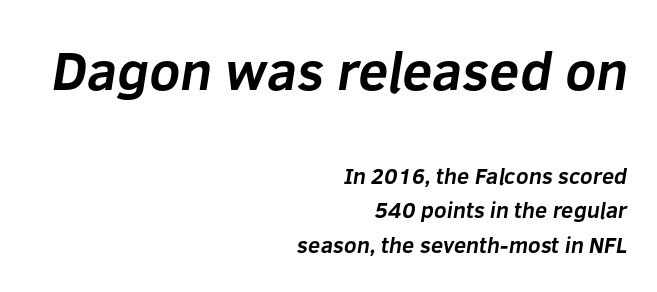
The foot of each line stays bare and open. Looks like regular typesetting: each glyph gets only the width it needs. Students, note that the glyphs here touch the page at normal intervals. Typographically, this falls in the sans-serif category.
